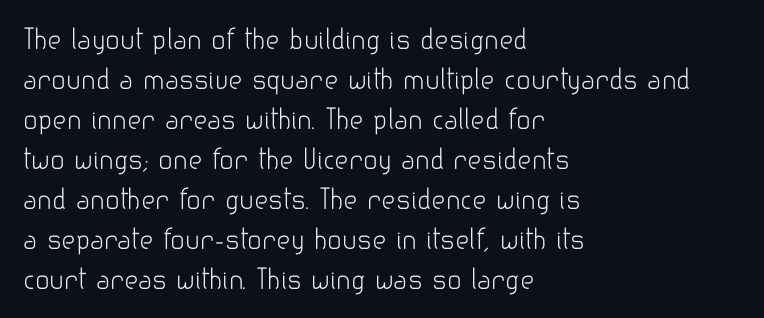
The image shows 27 px text type, upright; set left-aligned, normal line spacing (1.48x), normal letter spacing, not underlined.
